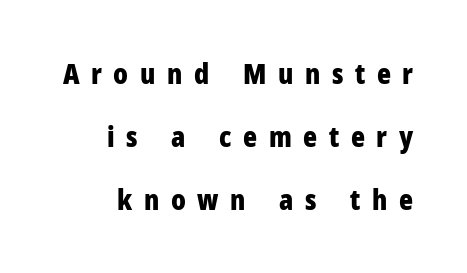
The image shows 29 px bold, condensed sans-serif type, upright; set loose line spacing (2.17x), unusually wide letter spacing (+0.4 em), not underlined; low stroke contrast and a medium x-height.
